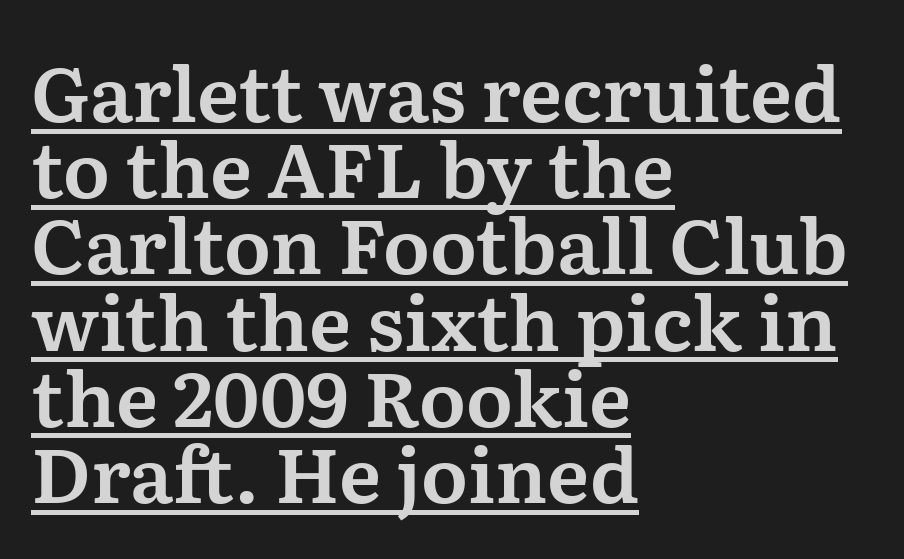
Q: Is the text italic (slanted)? A: No, it is upright.
Q: Is the typeface a serif or a sans-serif typeface? A: Serif.
Q: Is the text underlined? A: Yes.
Q: How is the paragraph aligned? A: Left-aligned.
Q: Is the spacing between letters normal or unusually wide? A: Normal.
Q: Is the spacing between lines tight, normal or loose? A: Tight.
Q: Width (condensed, normal, or wide)? A: Normal.
Q: Stroke contrast? A: Medium.
Q: x-height? A: Medium.
Q: Monospaced? A: No.
